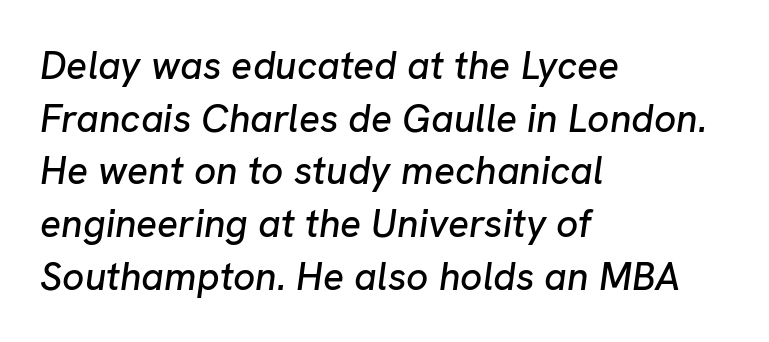
{"italic": "yes", "lean": "right", "slant_degrees": 8, "width": "normal", "stroke_contrast": "low", "x_height": "medium", "monospaced": "no", "underline": "no", "align": "left", "line_spacing": "normal", "line_spacing_ratio": 1.35, "letter_spacing": "normal", "letter_spacing_em": 0.0, "glyph_px": 39}
